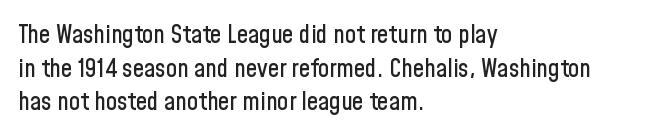
{"italic": "no", "underline": "no", "align": "left", "line_spacing": "normal", "line_spacing_ratio": 1.35, "letter_spacing": "normal", "letter_spacing_em": 0.0, "glyph_px": 25}
